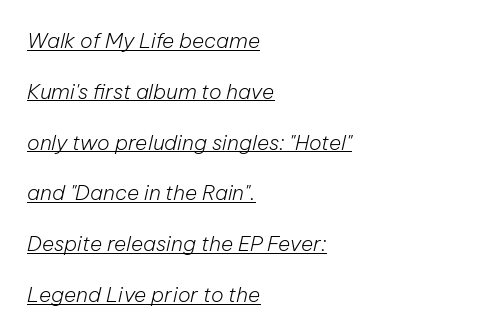
{"italic": "yes", "lean": "right", "slant_degrees": 12, "bold": "no", "underline": "yes", "align": "left", "line_spacing": "loose", "line_spacing_ratio": 2.42, "letter_spacing": "normal", "letter_spacing_em": 0.0, "glyph_px": 21}
